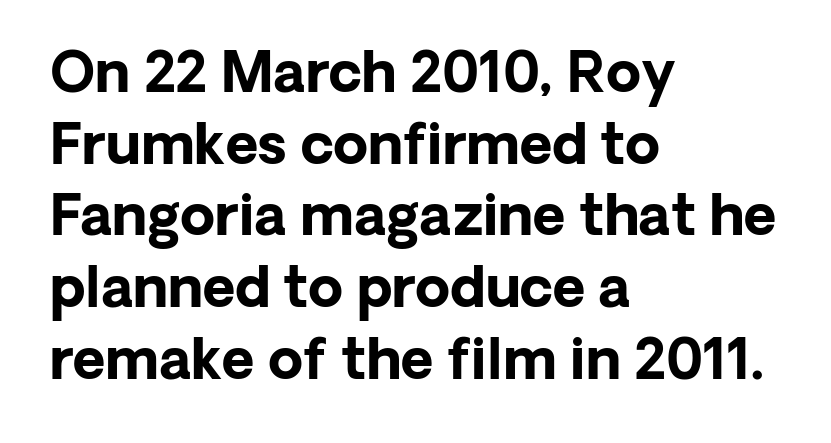
Q: Is the text bold? A: Yes.
Q: Is the text italic (slanted)? A: No, it is upright.
Q: Is the typeface a serif or a sans-serif typeface? A: Sans-serif.
Q: Is the text underlined? A: No.
Q: How is the paragraph aligned? A: Left-aligned.
Q: Is the spacing between letters normal or unusually wide? A: Normal.
Q: Is the spacing between lines tight, normal or loose? A: Normal.
Q: Width (condensed, normal, or wide)? A: Normal.
Q: Stroke contrast? A: Low.
Q: x-height? A: Medium.
Q: Monospaced? A: No.
